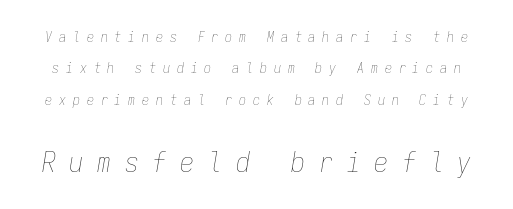
This layout puts the modest block above and the oversized block below. Looks like terminal output: every glyph gets an equal slot. Any mark beneath the type? The region is blank. No chunkiness to these letters — they're not bold.
